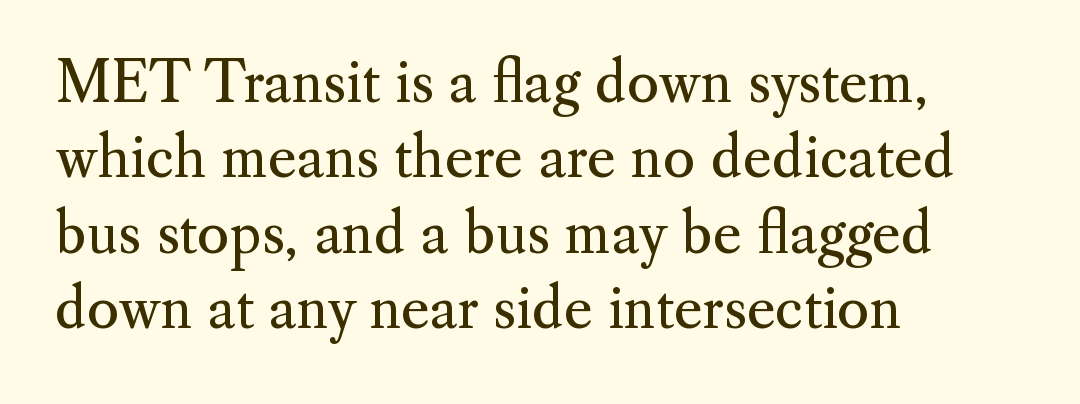
The image shows 55 px regular-weight serif type, upright; set left-aligned, normal line spacing (1.37x), normal letter spacing, not underlined; medium stroke contrast and a small x-height.
